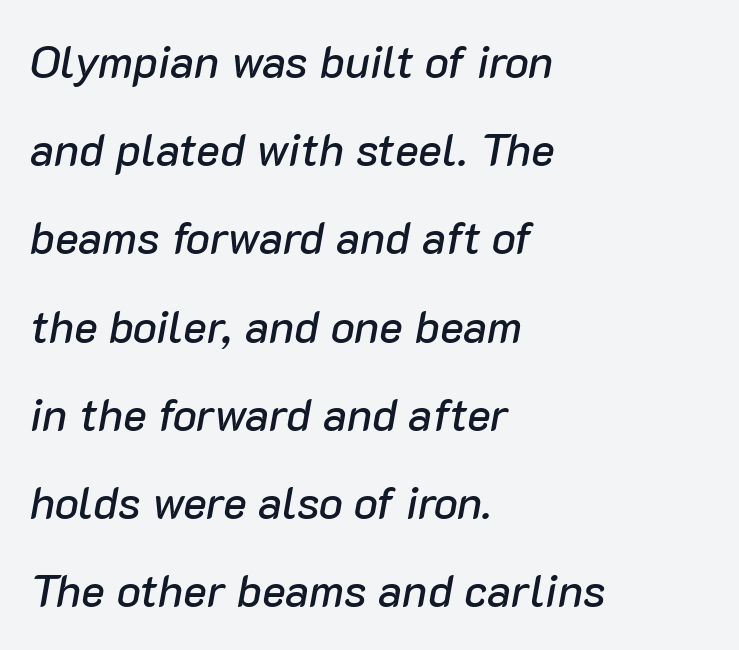
The image shows 45 px text type, italic (leaning right); set left-aligned, loose line spacing (1.96x), normal letter spacing, not underlined; low stroke contrast and a medium x-height.
